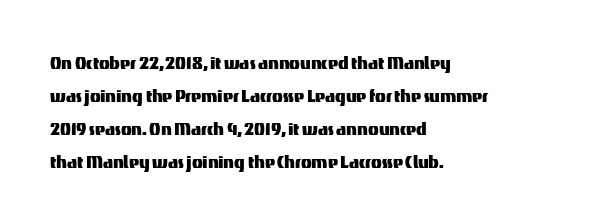
A clean baseline with only descenders dipping below it. Standard letterfit; no display-style spreading of the glyphs. Notice how descenders clear the ascenders below comfortably — that's standard leading. It's the straight-up-and-down kind of type. Does the copy run flush right? No — it runs flush left.
